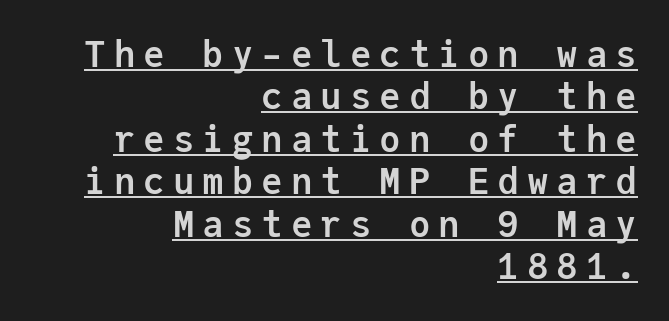
{"serif": "no", "italic": "no", "bold": "yes", "weight": "semibold", "width": "normal", "stroke_contrast": "low", "x_height": "medium", "monospaced": "yes", "underline": "yes", "align": "right", "line_spacing_ratio": 1.18, "letter_spacing": "wide", "letter_spacing_em": 0.22, "glyph_px": 36}
